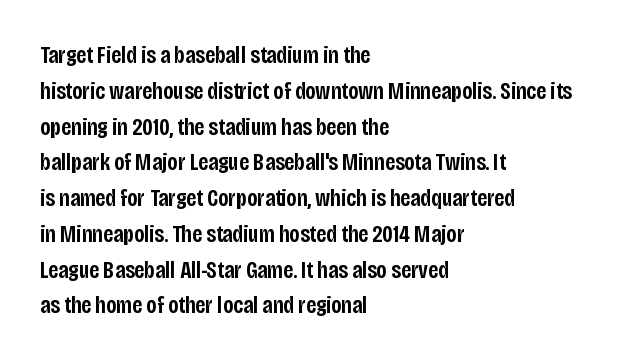
Q: Is the text bold? A: Semi-bold.
Q: Is the text italic (slanted)? A: No, it is upright.
Q: Is the text underlined? A: No.
Q: How is the paragraph aligned? A: Left-aligned.
Q: Is the spacing between letters normal or unusually wide? A: Normal.
Q: Is the spacing between lines tight, normal or loose? A: Normal.
